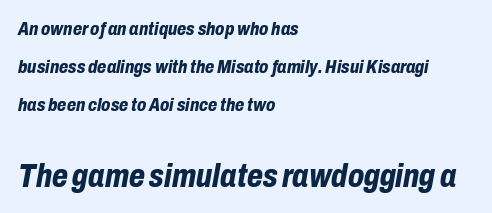
The sample has been set heavy, in full bold. Left-aligned paragraph, ragged on the right. This sample uses an oblique cut, with every glyph tilted off the vertical. Nobody touched the tracking dial on this one. Reading down the column, the eye jumps a long way to each next line.
